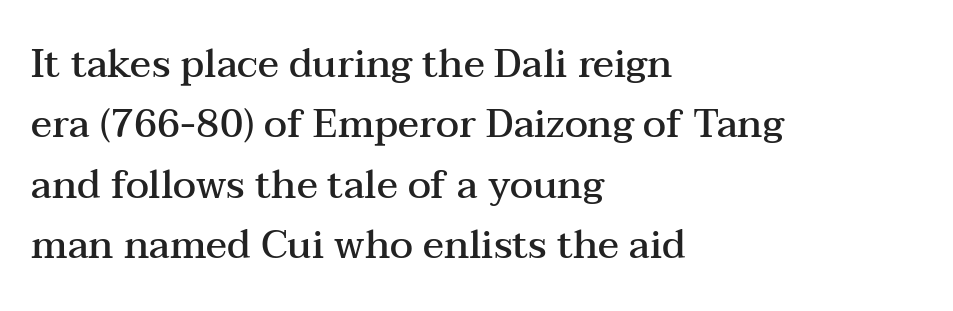
Firm but not heavy-handed strokes: this text is semibold. In terms of posture, this sample is upright. Varying glyph widths throughout — classic text-font behaviour. The letterforms sit shoulder to shoulder at normal distance. Which margin do the lines hug? The left one — the right edge is uneven. Quick note: interline space is typical.
